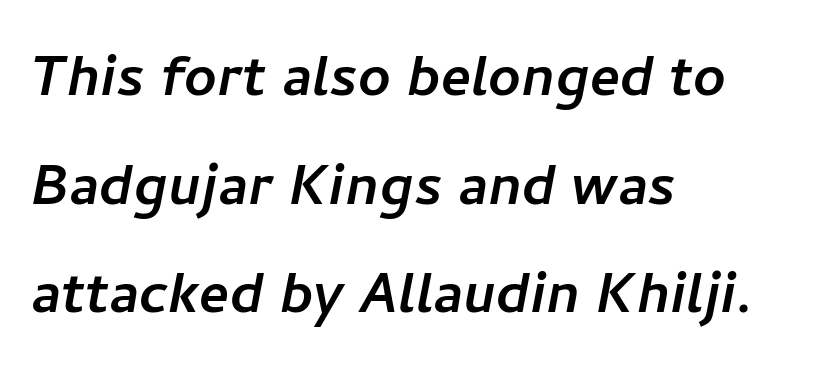
The image shows 71 px sans-serif type; set left-aligned, normal line spacing (1.53x), normal letter spacing, not underlined; low stroke contrast and a medium x-height.
